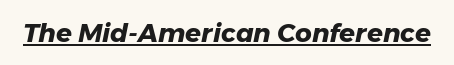
{"italic": "yes", "lean": "right", "slant_degrees": 11, "bold": "yes", "underline": "yes", "letter_spacing": "normal", "letter_spacing_em": 0.0, "glyph_px": 26}
